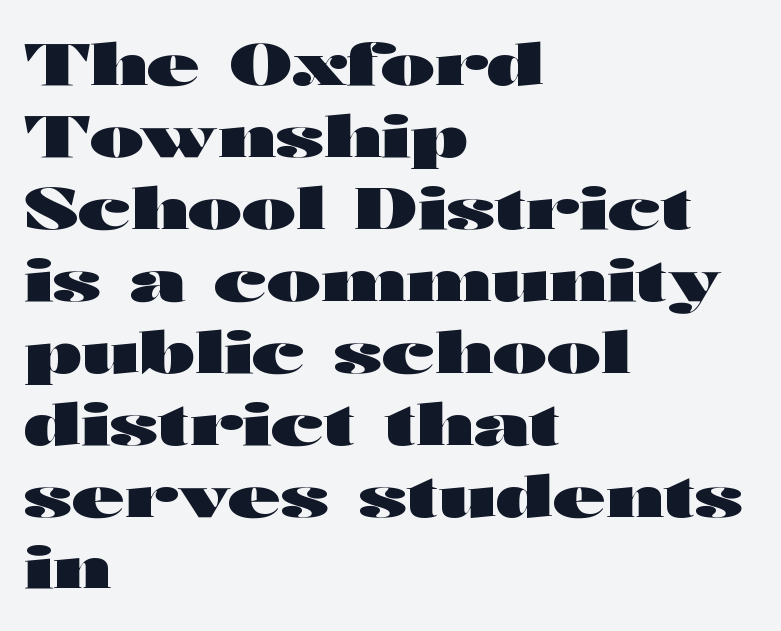
{"italic": "no", "bold": "yes", "weight": "heavy", "width": "wide", "stroke_contrast": "high", "x_height": "medium", "monospaced": "no", "underline": "no", "align": "left", "line_spacing_ratio": 1.24, "letter_spacing": "normal", "letter_spacing_em": 0.0, "glyph_px": 58}
